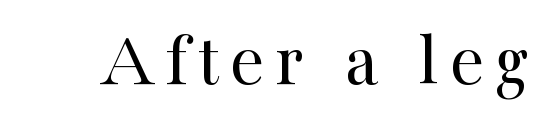
Q: Is the text bold? A: No.
Q: Is the text italic (slanted)? A: No, it is upright.
Q: Is the typeface a serif or a sans-serif typeface? A: Serif.
Q: Is the text underlined? A: No.
Q: Width (condensed, normal, or wide)? A: Normal.
Q: Stroke contrast? A: High.
Q: x-height? A: Medium.
Q: Monospaced? A: No.
